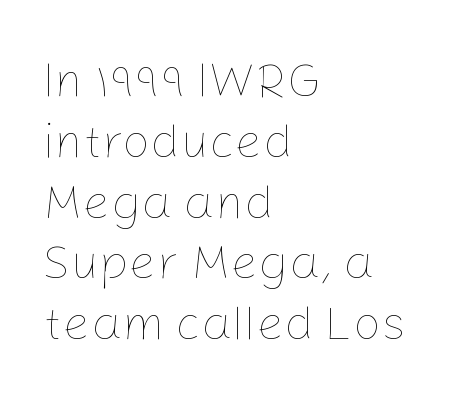
The image shows 49 px thin type, upright; set left-aligned, line spacing 1.24x, normal letter spacing, not underlined; low stroke contrast and a medium x-height.
